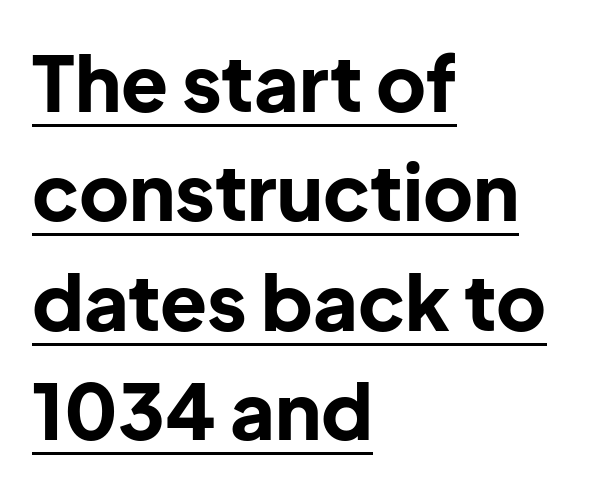
{"serif": "no", "italic": "no", "bold": "yes", "weight": "bold", "width": "normal", "stroke_contrast": "low", "x_height": "medium", "monospaced": "no", "underline": "yes", "align": "left", "line_spacing": "normal", "line_spacing_ratio": 1.42, "letter_spacing": "normal", "letter_spacing_em": 0.0, "glyph_px": 77}
